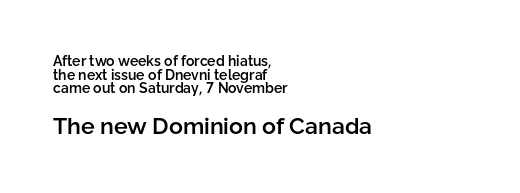
The image shows 23 px text type, upright; set left-aligned, tight line spacing (0.97x), normal letter spacing, not underlined; the second (bottom) block is 1.64x larger.
